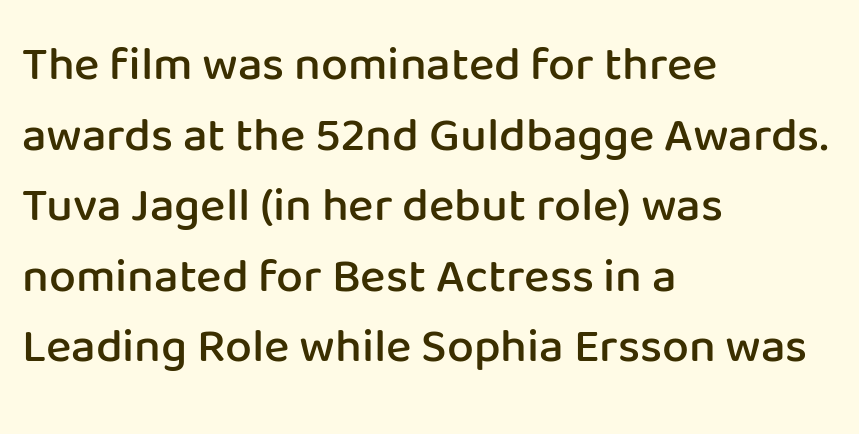
Q: Is the text bold? A: Semi-bold.
Q: Is the text italic (slanted)? A: No, it is upright.
Q: Is the typeface a serif or a sans-serif typeface? A: Sans-serif.
Q: Is the text underlined? A: No.
Q: How is the paragraph aligned? A: Left-aligned.
Q: Is the spacing between letters normal or unusually wide? A: Normal.
Q: Is the spacing between lines tight, normal or loose? A: Normal.
Q: Width (condensed, normal, or wide)? A: Normal.
Q: Stroke contrast? A: Low.
Q: x-height? A: Medium.
Q: Monospaced? A: No.
